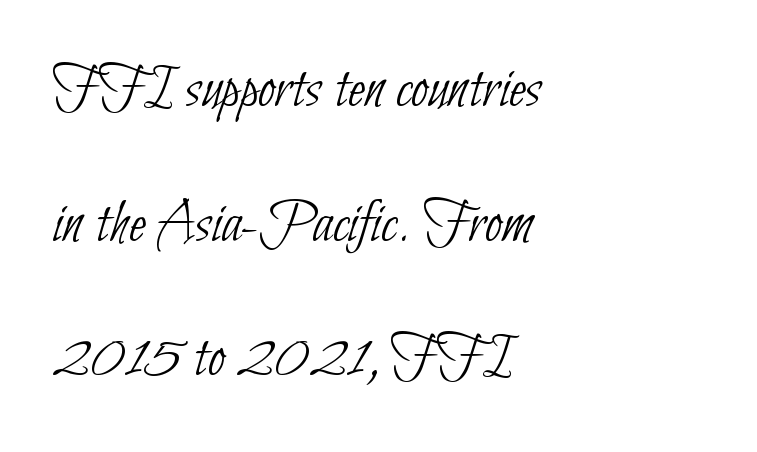
{"serif": "no", "bold": "no", "weight": "thin", "width": "condensed", "stroke_contrast": "low", "x_height": "small", "monospaced": "no", "underline": "no", "align": "left", "line_spacing": "loose", "line_spacing_ratio": 2.17, "letter_spacing": "normal", "letter_spacing_em": 0.0, "glyph_px": 62}
